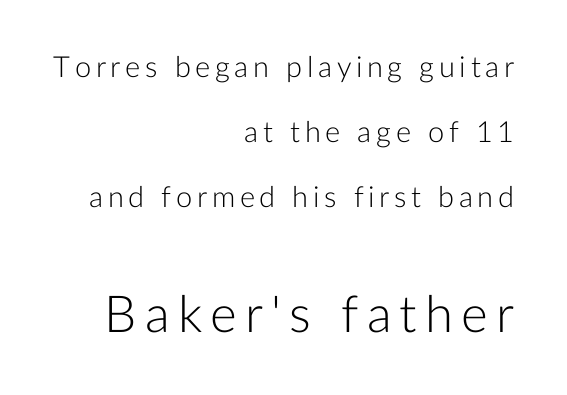
Character widths vary here, with narrow letters taking less room than wide ones. No feet cap the strokes, marking this as sans-serif type. The glyphs are unaccompanied by any horizontal stroke below them. Quick note: not italic, upright. Right-aligned paragraph, ragged on the left.
